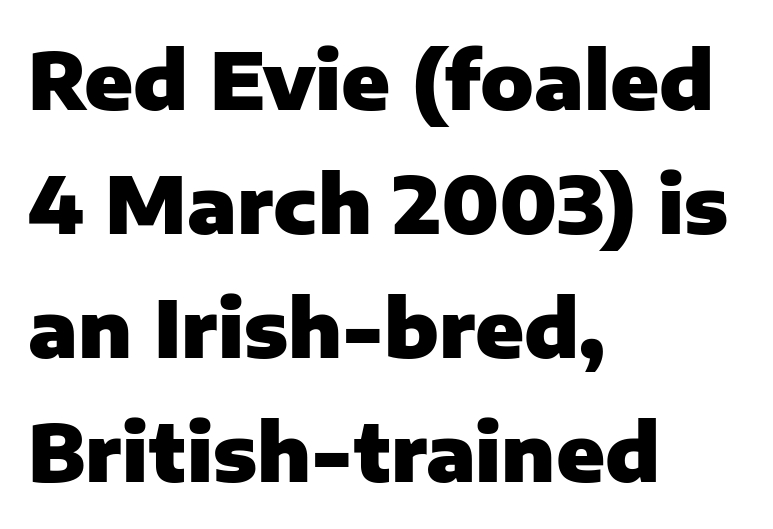
{"serif": "no", "italic": "no", "bold": "yes", "weight": "heavy", "width": "normal", "stroke_contrast": "low", "x_height": "medium", "monospaced": "no", "underline": "no", "align": "left", "line_spacing": "normal", "line_spacing_ratio": 1.57, "letter_spacing": "normal", "letter_spacing_em": 0.0, "glyph_px": 79}
